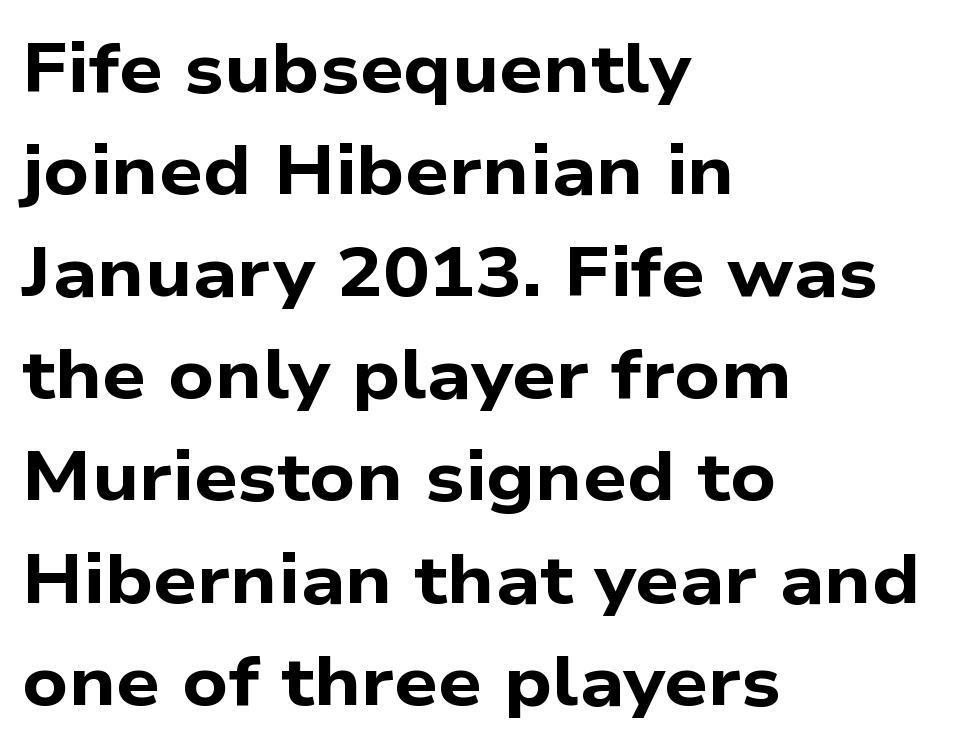
Q: Is the text bold? A: Yes.
Q: Is the typeface a serif or a sans-serif typeface? A: Sans-serif.
Q: Is the text underlined? A: No.
Q: How is the paragraph aligned? A: Left-aligned.
Q: Is the spacing between letters normal or unusually wide? A: Normal.
Q: Is the spacing between lines tight, normal or loose? A: Normal.
Q: Width (condensed, normal, or wide)? A: Wide.
Q: Stroke contrast? A: Low.
Q: x-height? A: Medium.
Q: Monospaced? A: No.
